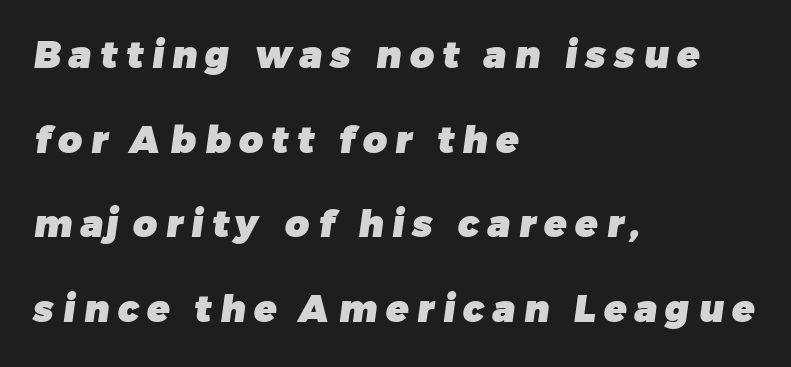
Q: Is the text bold? A: Yes.
Q: Is the typeface a serif or a sans-serif typeface? A: Sans-serif.
Q: Is the text underlined? A: No.
Q: How is the paragraph aligned? A: Left-aligned.
Q: Is the spacing between letters normal or unusually wide? A: Unusually wide.
Q: Is the spacing between lines tight, normal or loose? A: Loose.
Q: Width (condensed, normal, or wide)? A: Normal.
Q: Stroke contrast? A: Low.
Q: x-height? A: Medium.
Q: Monospaced? A: No.
